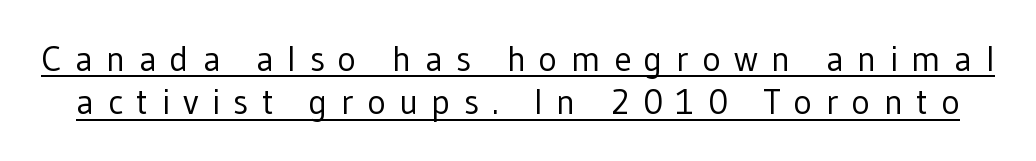
The image shows 35 px regular-weight sans-serif type, upright; set line spacing 1.24x, unusually wide letter spacing (+0.38 em), underlined; low stroke contrast and a medium x-height.
